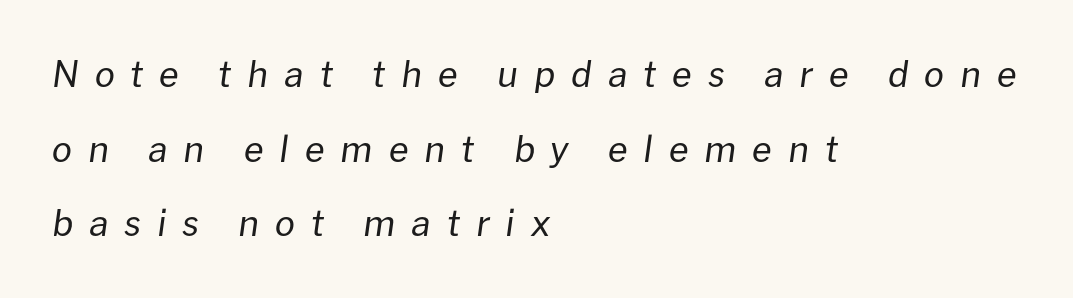
A typesetter would call this proportional, since set widths differ per character. Style check: oblique. The typeface has the unassuming heft of standard copy or less. The tracking reads as deliberately expanded to a designer's eye. Words float on clear page, feet unadorned. Leading is clearly above the norm, producing a sparse column.
